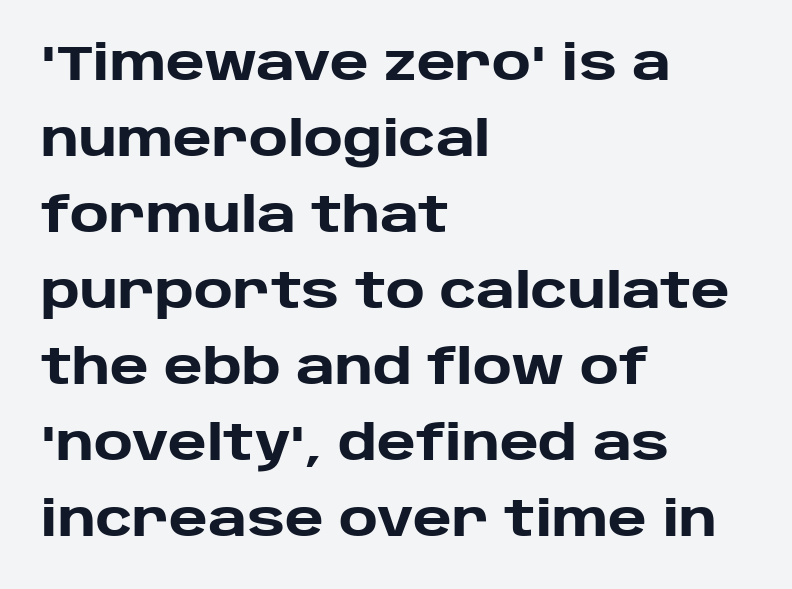
The image shows 49 px heavy sans-serif type, upright; set left-aligned, normal line spacing (1.55x), normal letter spacing, not underlined; low stroke contrast and a large x-height.
